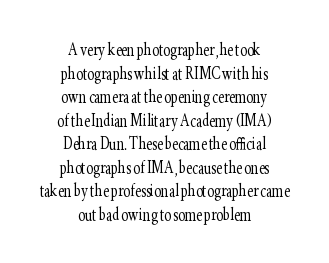
The image shows 21 px text type, upright; set centered, tight line spacing (1.12x), normal letter spacing, not underlined.
